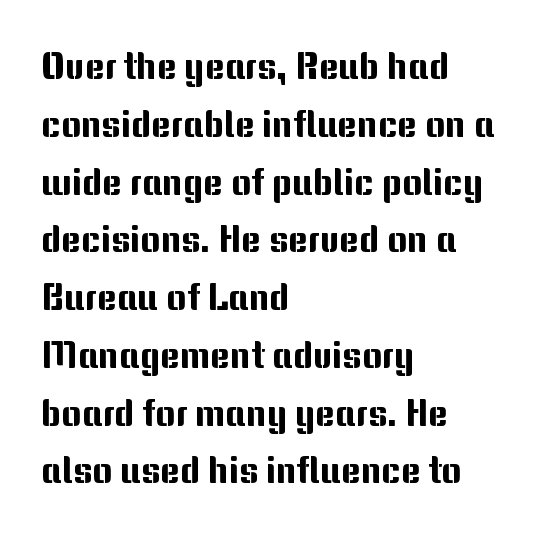
Nope, not italic — everything's standing straight. Default kerning and tracking; the words read as compact shapes. The strip under each line holds only bare page. Typographically, this falls in the sans-serif category. A typesetter would call this proportional, since set widths differ per character. The text block is weighted toward the left margin, trailing off unevenly rightward.
